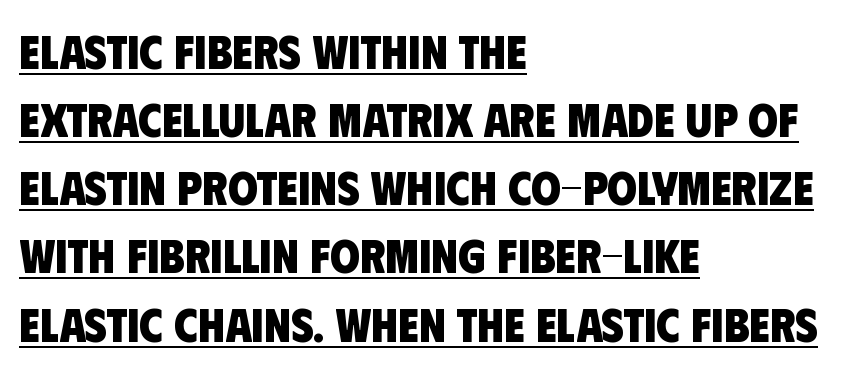
The image shows 48 px heavy, condensed sans-serif type; set left-aligned, normal line spacing (1.42x), normal letter spacing, underlined; low stroke contrast and a large x-height.
